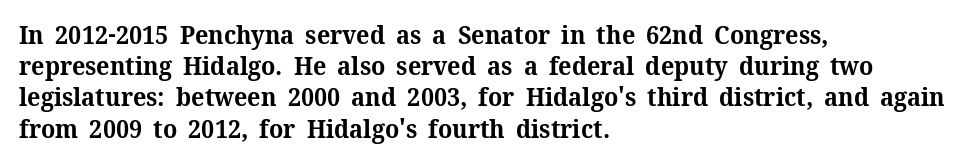
Q: Is the text bold? A: Yes.
Q: Is the text italic (slanted)? A: No, it is upright.
Q: Is the text underlined? A: No.
Q: How is the paragraph aligned? A: Left-aligned.
Q: Is the spacing between letters normal or unusually wide? A: Normal.
Q: Is the spacing between lines tight, normal or loose? A: Normal.
